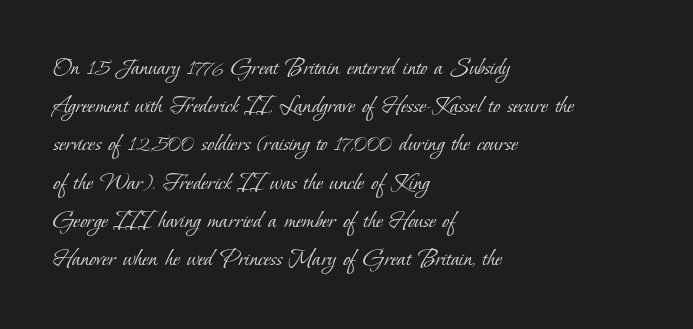
Q: Is the text bold? A: No.
Q: Is the text underlined? A: No.
Q: How is the paragraph aligned? A: Left-aligned.
Q: Is the spacing between letters normal or unusually wide? A: Normal.
Q: Is the spacing between lines tight, normal or loose? A: Normal.
